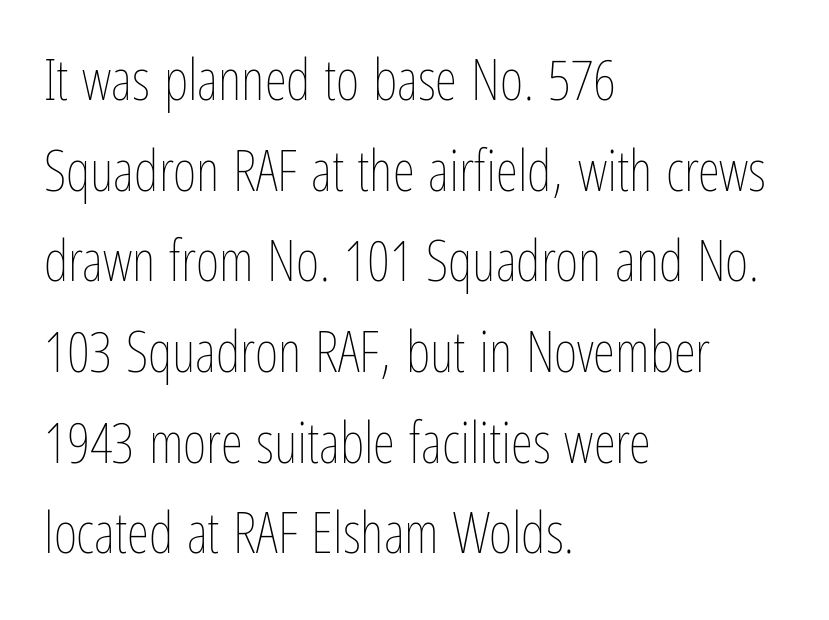
{"italic": "no", "bold": "no", "weight": "thin", "width": "condensed", "stroke_contrast": "low", "x_height": "medium", "monospaced": "no", "underline": "no", "align": "left", "line_spacing": "normal", "line_spacing_ratio": 1.59, "letter_spacing": "normal", "letter_spacing_em": 0.0, "glyph_px": 57}
